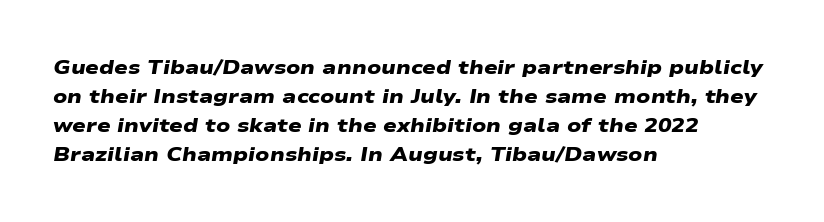
There is no visible air inserted between adjacent glyphs. A clean baseline with only descenders dipping below it. A normal amount of white space separates one row of letters from the next. Left-aligned paragraph, ragged on the right.
